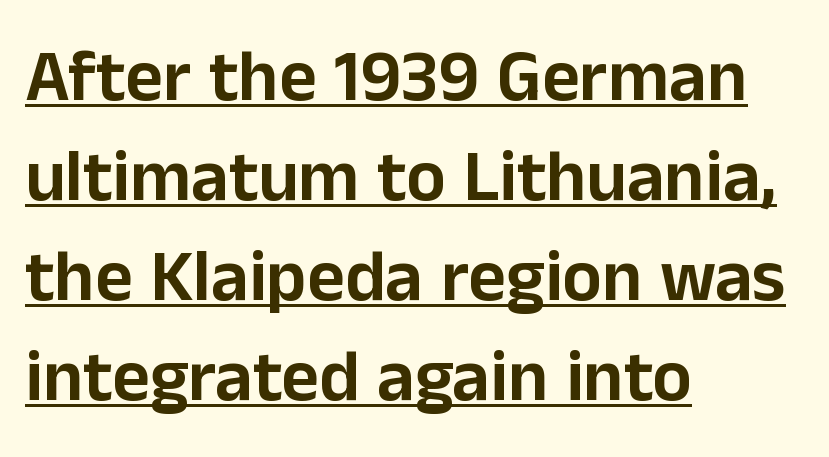
The type sits square on the baseline with zero lean. Proportional: the letters do not fall into vertical columns. Each line of the rendering has a horizontal stroke beneath the glyphs. Observe the absence of serifs on each vertical stroke in this sample. The line texture is even and compact thanks to regular tracking. The passage shown stacks its lines at a standard gap.
